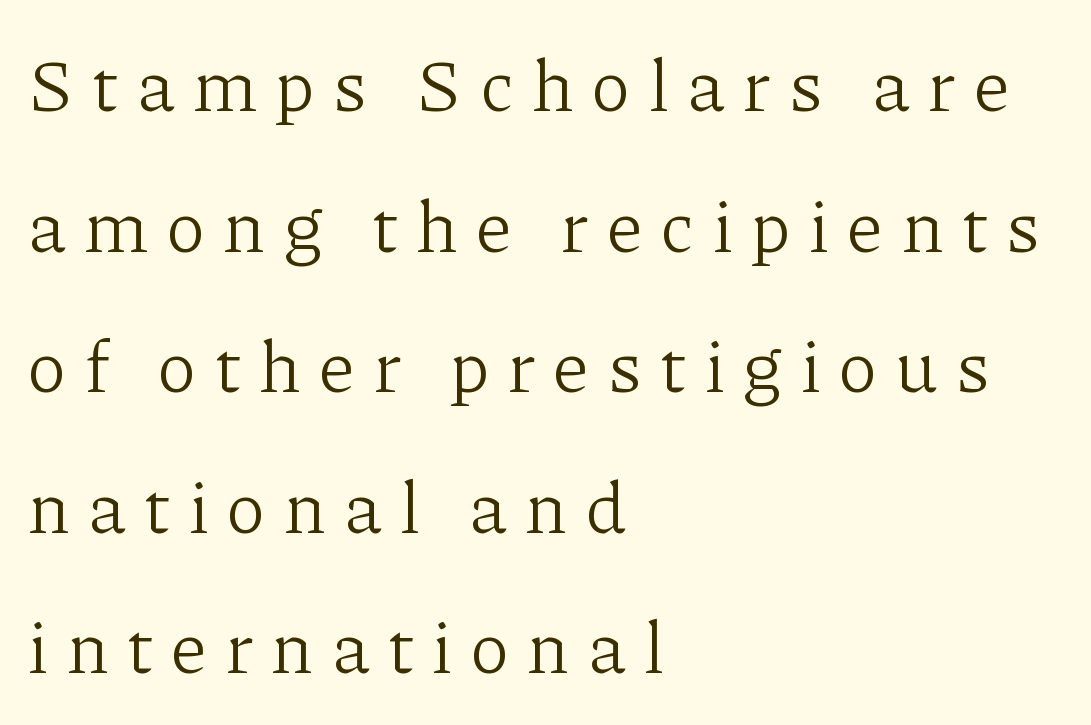
{"serif": "yes", "italic": "no", "bold": "no", "weight": "light", "width": "normal", "stroke_contrast": "low", "x_height": "medium", "monospaced": "no", "underline": "no", "align": "left", "line_spacing": "loose", "line_spacing_ratio": 1.9, "letter_spacing": "wide", "letter_spacing_em": 0.25, "glyph_px": 74}
